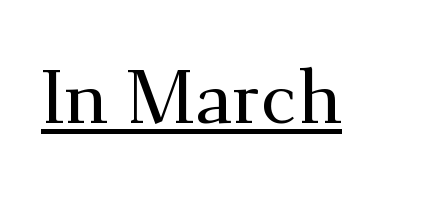
{"serif": "yes", "italic": "no", "width": "normal", "stroke_contrast": "medium", "x_height": "small", "monospaced": "no", "underline": "yes", "letter_spacing": "normal", "letter_spacing_em": 0.0, "glyph_px": 74}
